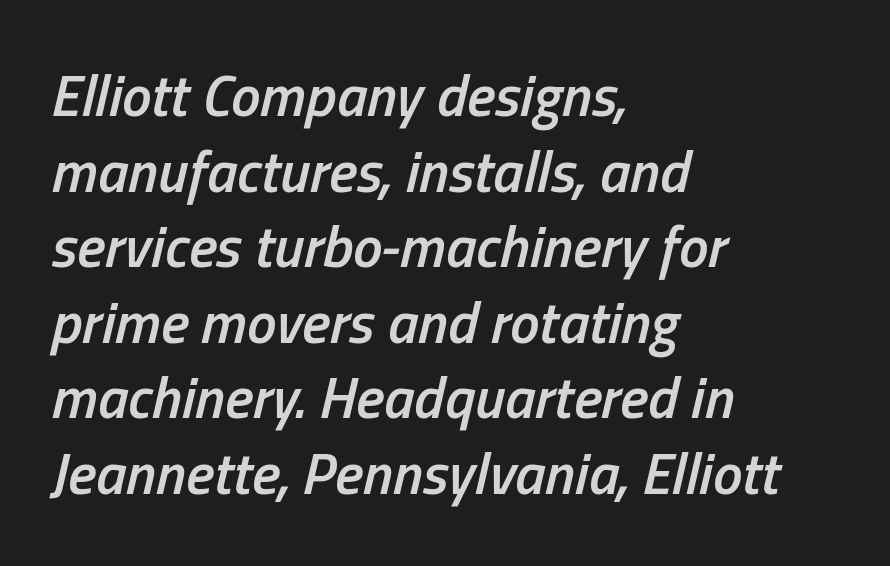
The image shows 59 px semibold, condensed type, italic (leaning right); set left-aligned, normal line spacing (1.28x), normal letter spacing, not underlined; low stroke contrast and a medium x-height.
